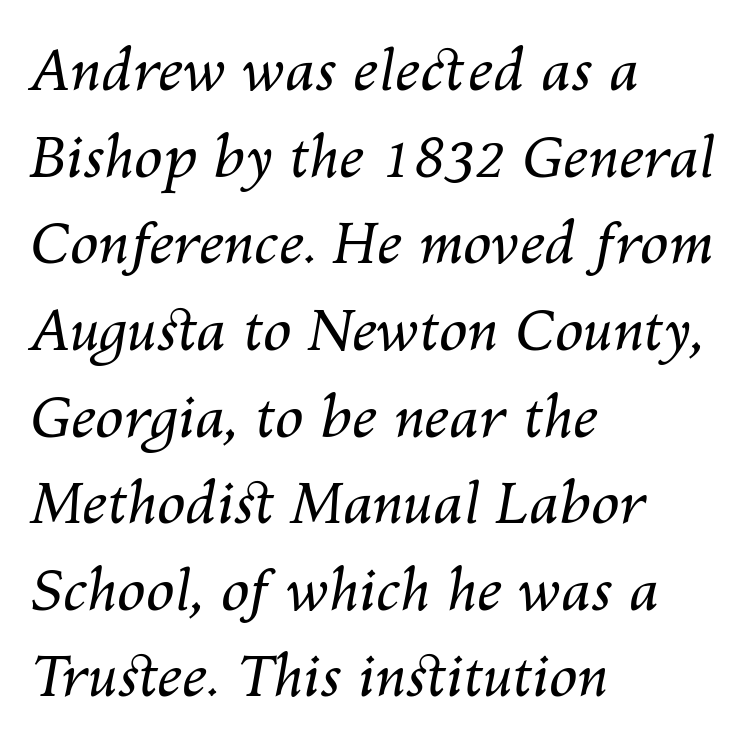
Q: Is the text bold? A: No.
Q: Is the text italic (slanted)? A: Yes, it leans right by about 10 degrees.
Q: Is the text underlined? A: No.
Q: How is the paragraph aligned? A: Left-aligned.
Q: Is the spacing between letters normal or unusually wide? A: Normal.
Q: Is the spacing between lines tight, normal or loose? A: Normal.
Q: Width (condensed, normal, or wide)? A: Normal.
Q: Stroke contrast? A: Medium.
Q: x-height? A: Medium.
Q: Monospaced? A: No.
